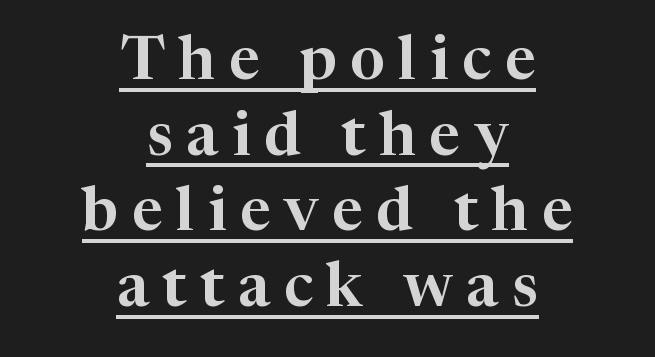
Observe the serifs anchoring each vertical stroke in this sample. Think of a printed novel: that variable character pitch is what you see here. Notice how the stems are strictly vertical — no italics here. Honestly, the underline is the first thing you notice here. The whitespace from short lines is split evenly between both sides.
